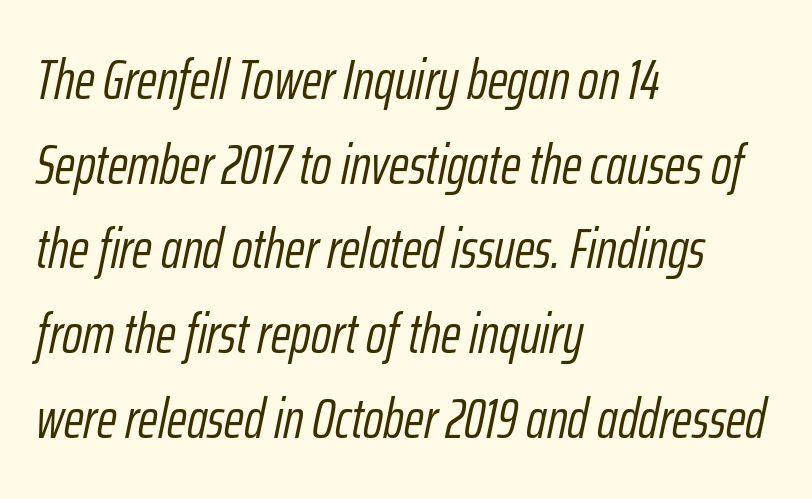
The image shows 55 px light, condensed type, italic (leaning right); set left-aligned, normal line spacing (1.54x), normal letter spacing, not underlined; low stroke contrast and a medium x-height.
